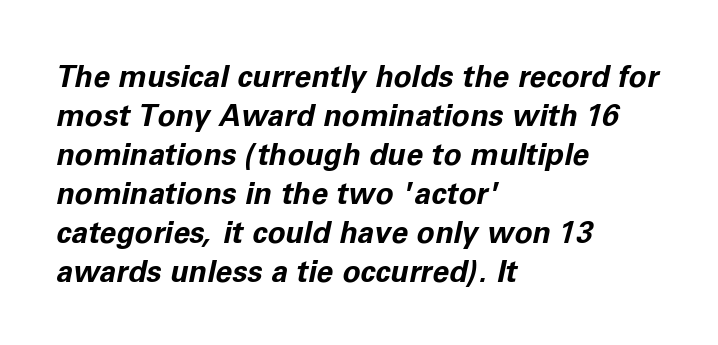
Q: Is the text bold? A: Yes.
Q: Is the text italic (slanted)? A: Yes, it leans right by about 11 degrees.
Q: Is the text underlined? A: No.
Q: How is the paragraph aligned? A: Left-aligned.
Q: Is the spacing between letters normal or unusually wide? A: Normal.
Q: Is the spacing between lines tight, normal or loose? A: Normal.
Q: Width (condensed, normal, or wide)? A: Normal.
Q: Stroke contrast? A: Low.
Q: x-height? A: Medium.
Q: Monospaced? A: No.
